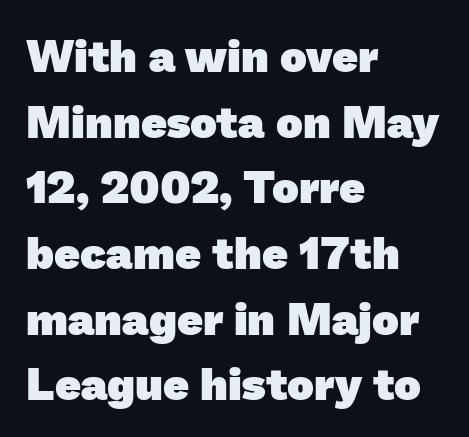
{"serif": "no", "bold": "yes", "weight": "heavy", "width": "normal", "stroke_contrast": "low", "x_height": "medium", "monospaced": "no", "underline": "no", "align": "left", "line_spacing": "normal", "line_spacing_ratio": 1.46, "letter_spacing": "normal", "letter_spacing_em": 0.0, "glyph_px": 45}
